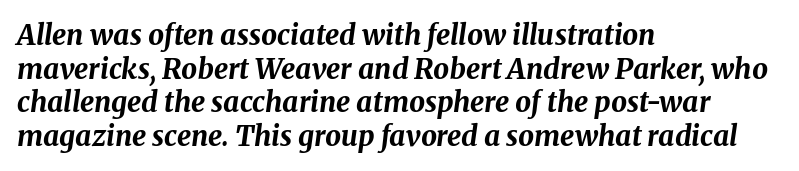
The image shows 28 px bold type, italic (leaning right); set left-aligned, line spacing 1.2x, normal letter spacing, not underlined; medium stroke contrast and a medium x-height.
